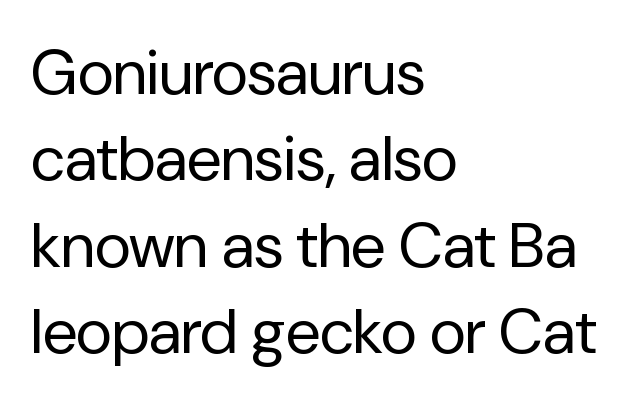
The image shows 63 px regular-weight sans-serif type, upright; set left-aligned, normal line spacing (1.37x), normal letter spacing, not underlined; low stroke contrast and a medium x-height.
